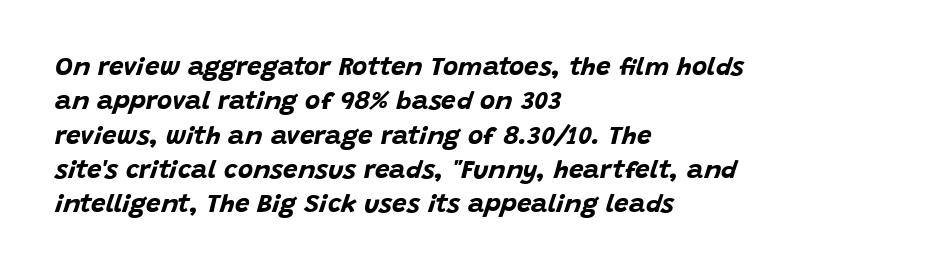
The lines in this sample share a left origin and differ only in where they stop. The strokes are fattened all the way to bold. Check under the words: just untouched page. In terms of leading, this rendering sits right in the middle.
